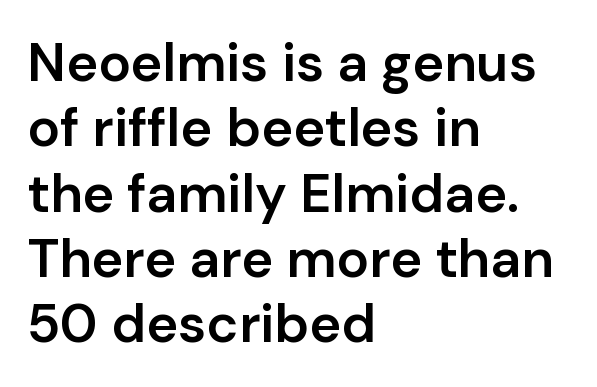
Q: Is the text bold? A: Semi-bold.
Q: Is the text italic (slanted)? A: No, it is upright.
Q: Is the typeface a serif or a sans-serif typeface? A: Sans-serif.
Q: Is the text underlined? A: No.
Q: How is the paragraph aligned? A: Left-aligned.
Q: Is the spacing between letters normal or unusually wide? A: Normal.
Q: Width (condensed, normal, or wide)? A: Normal.
Q: Stroke contrast? A: Low.
Q: x-height? A: Medium.
Q: Monospaced? A: No.
